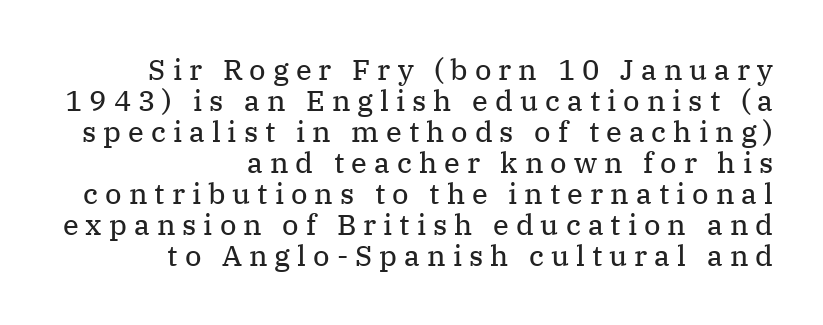
A typesetter would call this proportional, since set widths differ per character. You can tell it's not italic because the verticals are truly vertical. Horizontally, the lines are justified to the trailing edge only. This sample uses a serif face. Whoever set this chose condensed vertical rhythm over breathing room. The cut favours lightness, reaching ordinary text weight at its darkest.
